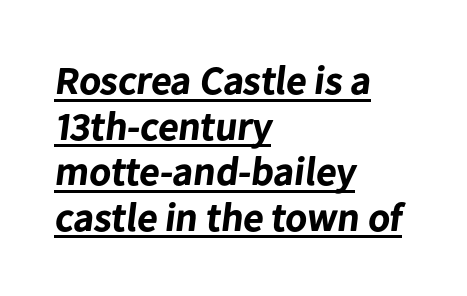
Does the weight exceed regular? Yes, all the way to bold. Looks like someone drew a line under every word here. Tightly led — the rows are bunched. The face used here is a sans, in the tradition of grotesques and geometrics. Where is the straight margin? On the left. Note the varied advance widths — an 'i' is clearly narrower than an 'm'.
